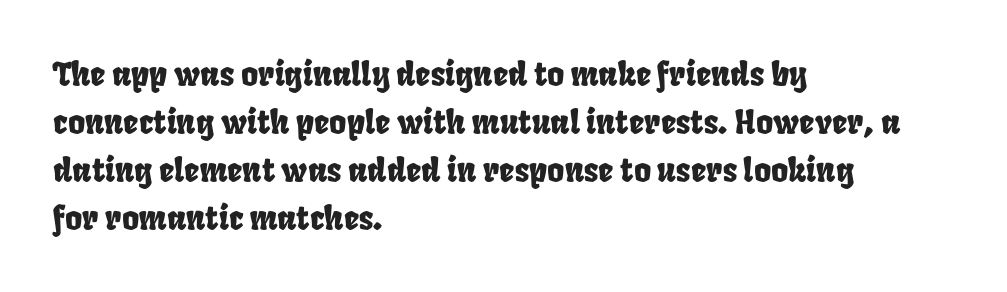
A typesetter would call this leading conventional body-copy spacing. This rendering leaves character spacing at its baseline value. Each line starts at the same left margin while the right side varies. Rule under the text: the space is simply empty.
